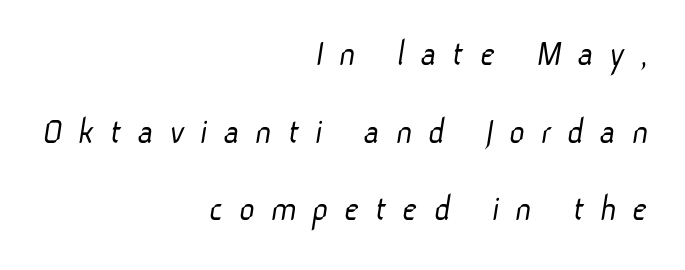
{"serif": "no", "bold": "no", "weight": "light", "width": "normal", "stroke_contrast": "low", "x_height": "medium", "monospaced": "no", "underline": "no", "align": "right", "line_spacing": "loose", "line_spacing_ratio": 2.04, "letter_spacing": "wide", "letter_spacing_em": 0.41, "glyph_px": 38}
